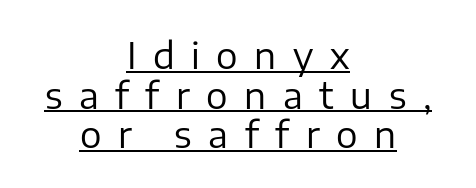
Q: Is the text bold? A: No.
Q: Is the text italic (slanted)? A: No, it is upright.
Q: Is the typeface a serif or a sans-serif typeface? A: Sans-serif.
Q: Is the text underlined? A: Yes.
Q: How is the paragraph aligned? A: Centered.
Q: Is the spacing between letters normal or unusually wide? A: Unusually wide.
Q: Is the spacing between lines tight, normal or loose? A: Tight.
Q: Width (condensed, normal, or wide)? A: Normal.
Q: Stroke contrast? A: Low.
Q: x-height? A: Medium.
Q: Monospaced? A: No.
